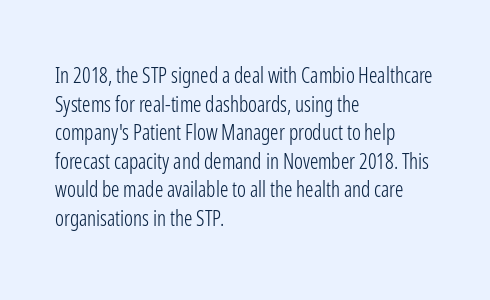
The image shows 21 px text type, upright; set left-aligned, normal line spacing (1.36x), normal letter spacing, not underlined.
